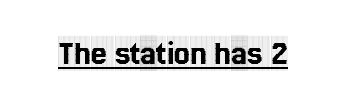
If you drew a line through each stem, it would be perfectly vertical. Unlike a clean sans, this face finishes its strokes with serifs. The passage shown is typed in a proportional face where columns would drift. No extra tracking has been applied to these lines. Looks like someone drew a line under every word here.
